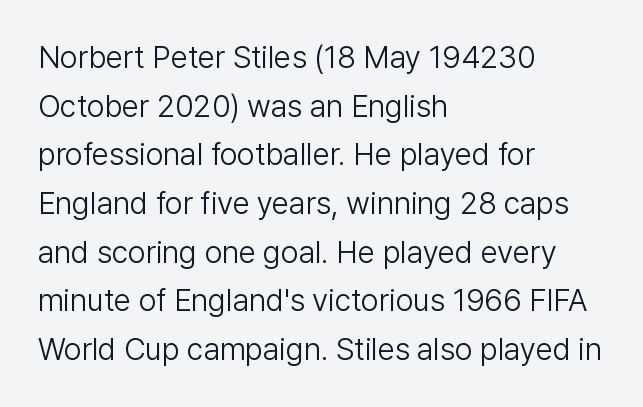
This rendering leaves character spacing at its baseline value. Is the type heavy? It reads as light-to-regular instead. A normal amount of white space separates one row of letters from the next. The letters advance in unequal steps, a hallmark of proportional type. The rendering shows plain stroke endings on the letterforms — a sans-serif design. Characters remain perfectly vertical along every line.
